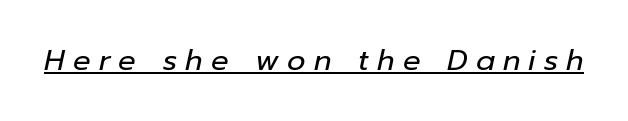
Q: Is the text bold? A: No.
Q: Is the text italic (slanted)? A: Yes, it leans right by about 12 degrees.
Q: Is the text underlined? A: Yes.
Q: Is the spacing between letters normal or unusually wide? A: Unusually wide.
Q: Width (condensed, normal, or wide)? A: Normal.
Q: Stroke contrast? A: Low.
Q: x-height? A: Medium.
Q: Monospaced? A: No.
